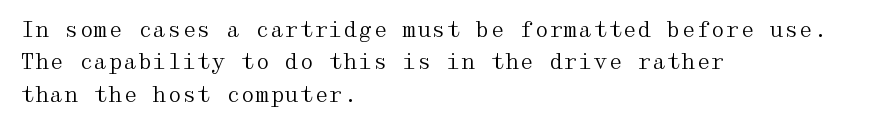
{"italic": "no", "bold": "no", "underline": "no", "align": "left", "line_spacing": "normal", "line_spacing_ratio": 1.54, "letter_spacing": "normal", "letter_spacing_em": 0.0, "glyph_px": 21}
